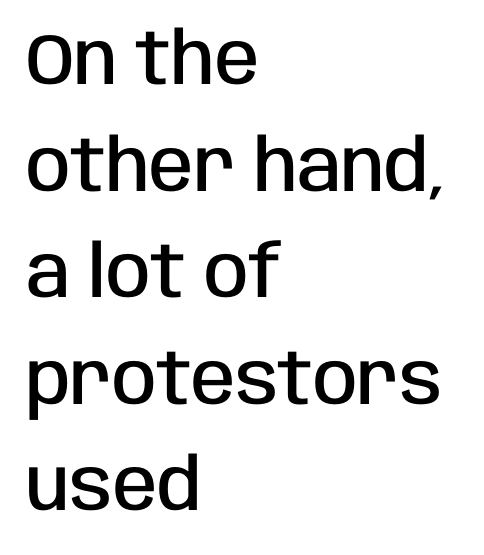
The image shows 72 px semibold, condensed sans-serif type, upright; set left-aligned, normal line spacing (1.48x), normal letter spacing, not underlined; low stroke contrast and a large x-height.
